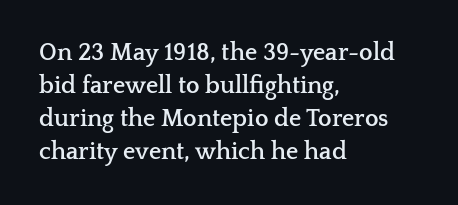
Q: Is the text bold? A: Yes.
Q: Is the text italic (slanted)? A: No, it is upright.
Q: Is the text underlined? A: No.
Q: How is the paragraph aligned? A: Left-aligned.
Q: Is the spacing between letters normal or unusually wide? A: Normal.
Q: Is the spacing between lines tight, normal or loose? A: Normal.
